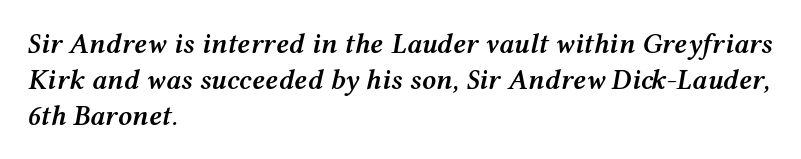
The passage is arranged the way most books set body copy — flush left. A typesetter would mark this as italic. Think of a printed novel: that variable character pitch is what you see here. The rendering uses a moderate line-height, typical for paragraphs. Compared with an ordinary text face, these strokes are moderately heavier — a semibold. Each row of text sits above clean, open space.
